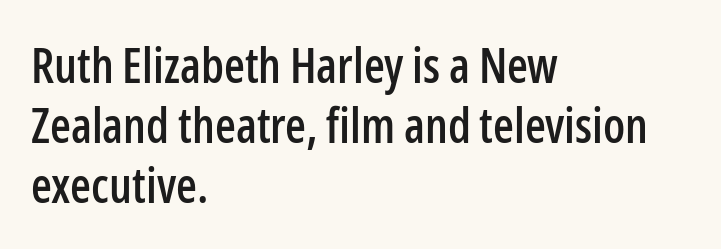
The image shows 48 px condensed sans-serif type, upright; set left-aligned, normal line spacing (1.25x), normal letter spacing, not underlined; low stroke contrast and a medium x-height.
